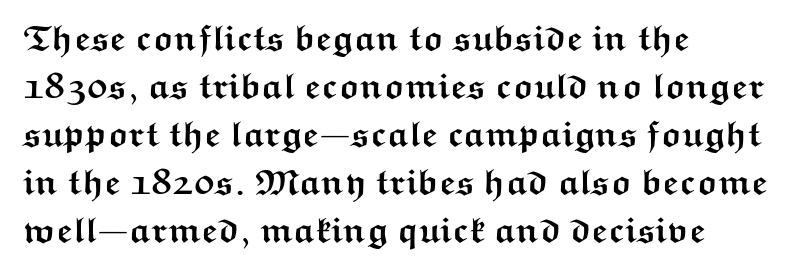
{"serif": "no", "italic": "no", "bold": "yes", "weight": "semibold", "width": "wide", "stroke_contrast": "medium", "x_height": "medium", "monospaced": "no", "underline": "no", "align": "left", "line_spacing": "normal", "line_spacing_ratio": 1.33, "letter_spacing": "normal", "letter_spacing_em": 0.0, "glyph_px": 36}
